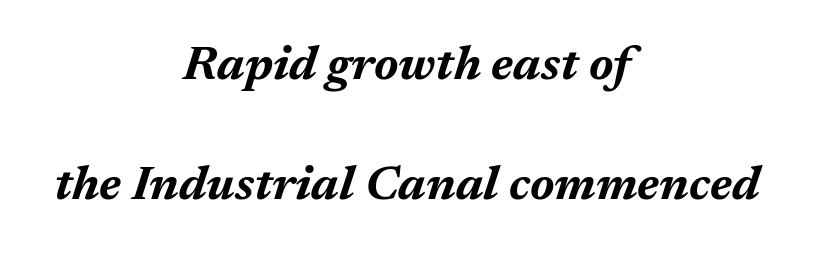
{"italic": "yes", "lean": "right", "slant_degrees": 17, "bold": "yes", "weight": "bold", "width": "normal", "stroke_contrast": "medium", "x_height": "medium", "monospaced": "no", "underline": "no", "align": "center", "line_spacing": "loose", "line_spacing_ratio": 2.49, "letter_spacing": "normal", "letter_spacing_em": 0.0, "glyph_px": 48}
